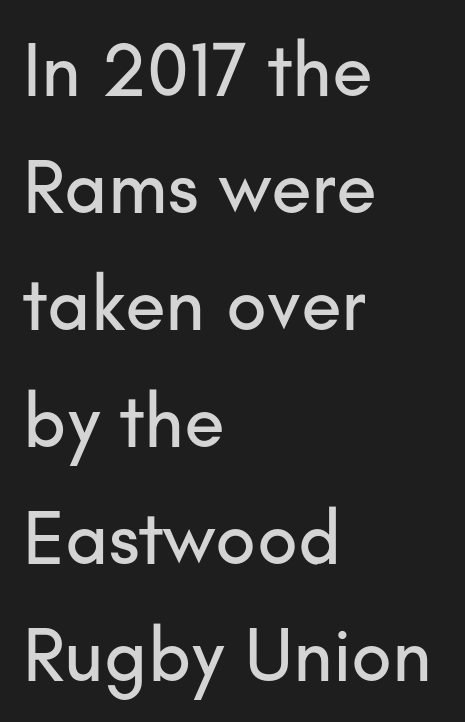
Q: Is the text italic (slanted)? A: No, it is upright.
Q: Is the typeface a serif or a sans-serif typeface? A: Sans-serif.
Q: Is the text underlined? A: No.
Q: How is the paragraph aligned? A: Left-aligned.
Q: Is the spacing between letters normal or unusually wide? A: Normal.
Q: Is the spacing between lines tight, normal or loose? A: Normal.
Q: Width (condensed, normal, or wide)? A: Normal.
Q: Stroke contrast? A: Low.
Q: x-height? A: Small.
Q: Monospaced? A: No.
